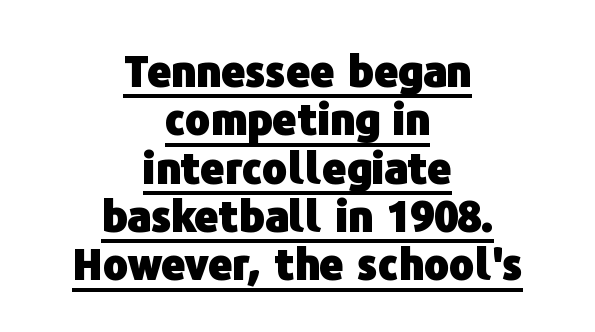
The image shows 42 px heavy sans-serif type, upright; set centered, tight line spacing (1.15x), normal letter spacing, underlined; low stroke contrast and a medium x-height.
